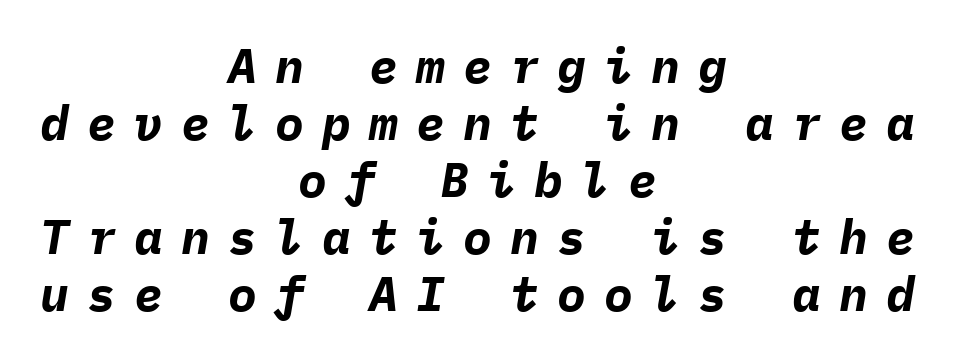
The image shows 48 px bold type, italic (leaning right), monospaced; set centered, line spacing 1.19x, unusually wide letter spacing (+0.38 em), not underlined; low stroke contrast and a medium x-height.
